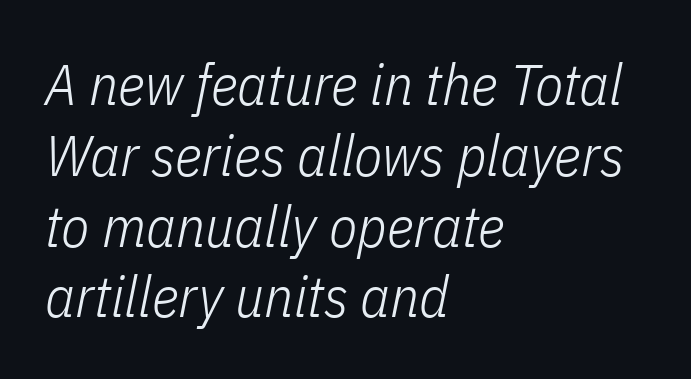
Q: Is the text bold? A: No.
Q: Is the text italic (slanted)? A: Yes, it leans right by about 11 degrees.
Q: Is the text underlined? A: No.
Q: How is the paragraph aligned? A: Left-aligned.
Q: Is the spacing between letters normal or unusually wide? A: Normal.
Q: Width (condensed, normal, or wide)? A: Condensed.
Q: Stroke contrast? A: Low.
Q: x-height? A: Medium.
Q: Monospaced? A: No.
